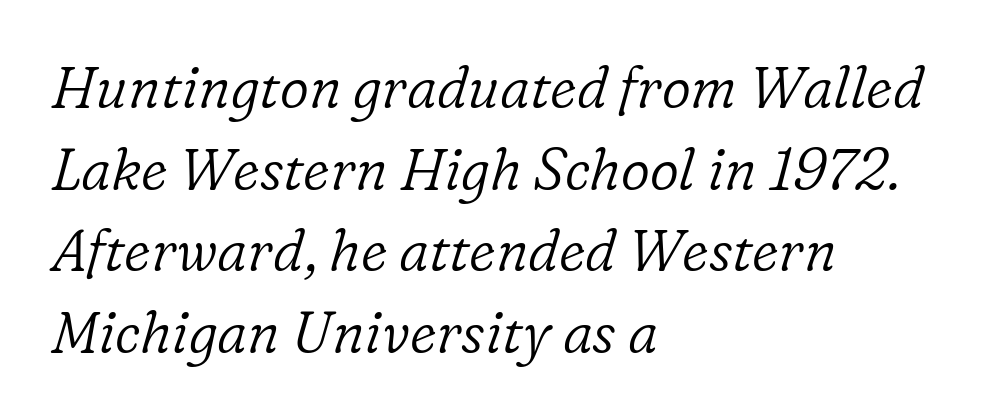
{"serif": "yes", "italic": "yes", "lean": "right", "slant_degrees": 16, "bold": "no", "weight": "light", "width": "normal", "stroke_contrast": "low", "x_height": "medium", "monospaced": "no", "underline": "no", "align": "left", "line_spacing": "normal", "line_spacing_ratio": 1.43, "letter_spacing": "normal", "letter_spacing_em": 0.0, "glyph_px": 57}
